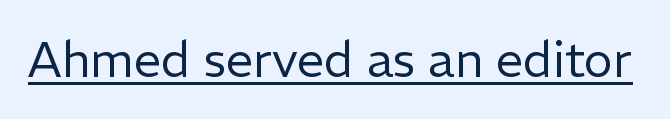
The image shows 49 px regular-weight sans-serif type, upright; set normal letter spacing, underlined; low stroke contrast and a medium x-height.
